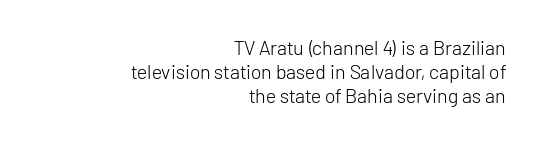
The image shows 20 px text type, upright; set right-aligned, line spacing 1.21x, normal letter spacing, not underlined.
